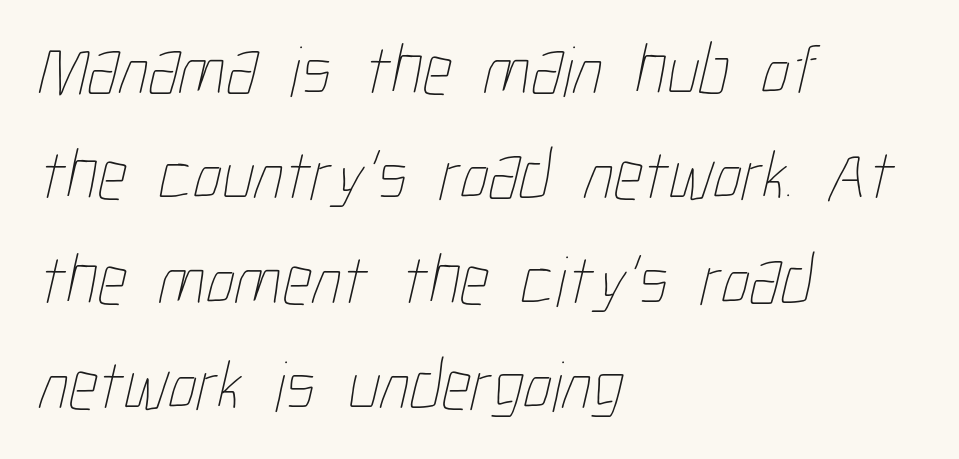
{"bold": "no", "weight": "thin", "width": "condensed", "stroke_contrast": "low", "x_height": "medium", "monospaced": "no", "underline": "no", "align": "left", "line_spacing": "normal", "line_spacing_ratio": 1.46, "letter_spacing": "normal", "letter_spacing_em": 0.0, "glyph_px": 72}
